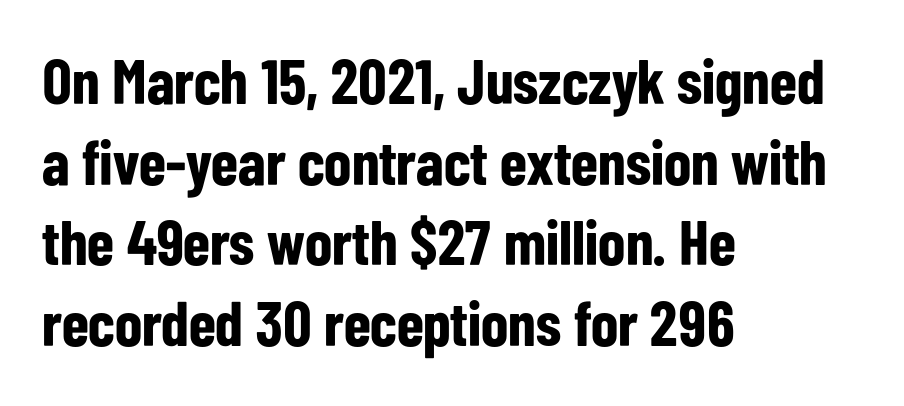
Q: Is the text bold? A: Yes.
Q: Is the text italic (slanted)? A: No, it is upright.
Q: Is the typeface a serif or a sans-serif typeface? A: Sans-serif.
Q: Is the text underlined? A: No.
Q: How is the paragraph aligned? A: Left-aligned.
Q: Is the spacing between letters normal or unusually wide? A: Normal.
Q: Is the spacing between lines tight, normal or loose? A: Normal.
Q: Width (condensed, normal, or wide)? A: Condensed.
Q: Stroke contrast? A: Low.
Q: x-height? A: Medium.
Q: Monospaced? A: No.
